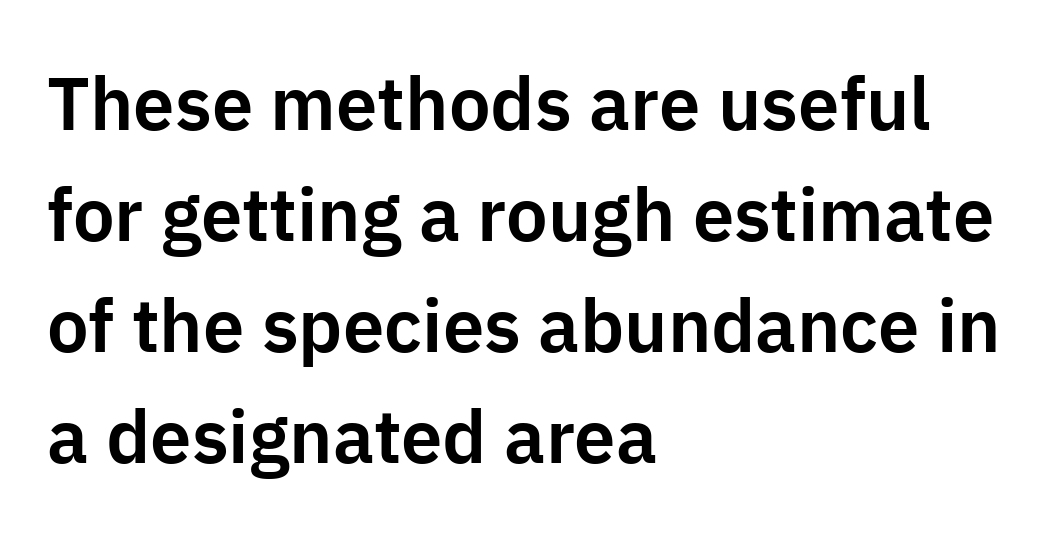
In terms of leading, this rendering sits right in the middle. All the whitespace from short lines collects on the right. Spacing verdict: proportional, widths tailored to each character. The tracking reads as untouched default to a designer's eye. Every character sits straight up, as roman type does. Honestly, there is no underline to notice here at all.
